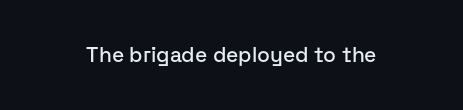
{"italic": "no", "underline": "no", "letter_spacing": "normal", "letter_spacing_em": 0.0, "glyph_px": 21}
